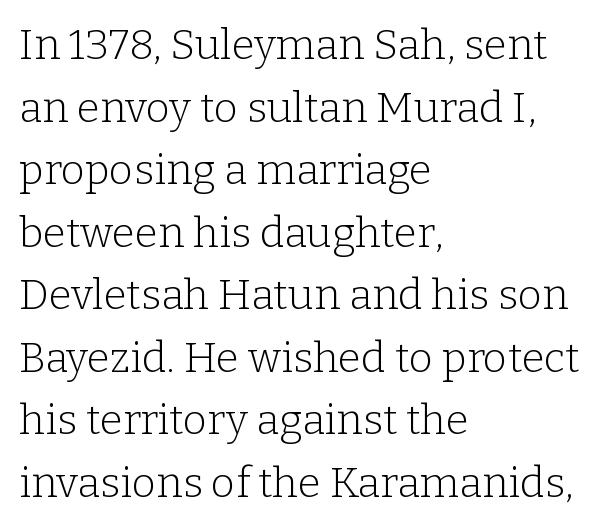
The image shows 42 px light serif type, upright; set left-aligned, normal line spacing (1.49x), normal letter spacing, not underlined; low stroke contrast and a medium x-height.
